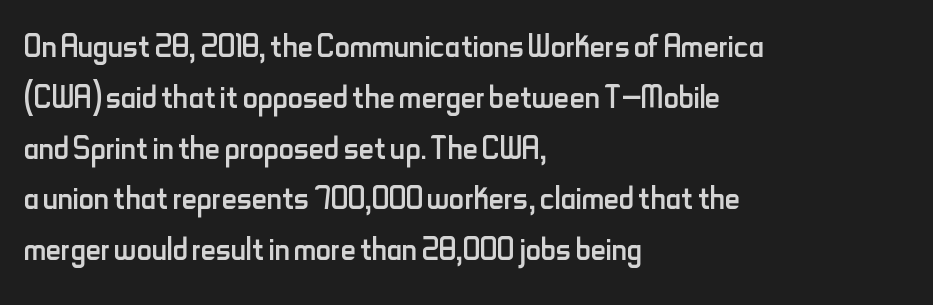
The image shows 42 px regular-weight, condensed sans-serif type, upright; set left-aligned, line spacing 1.21x, normal letter spacing, not underlined; low stroke contrast and a small x-height.
